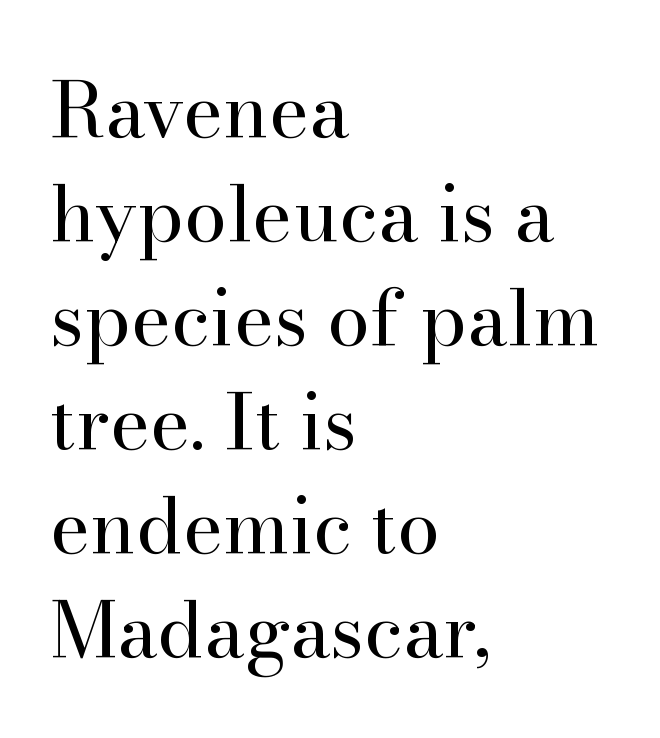
Whoever set this chose a conventional vertical rhythm. Compared with a centered layout, this one pins lines to the left instead. Do the letters lean? They stand straight. These glyphs show unthickened strokes, regular width or finer. Glyph-to-glyph distance matches everyday printed text.
